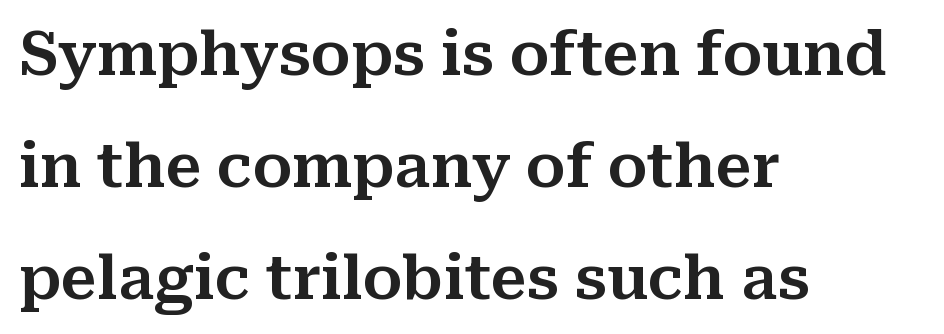
{"serif": "yes", "italic": "no", "width": "normal", "stroke_contrast": "medium", "x_height": "medium", "monospaced": "no", "underline": "no", "align": "left", "line_spacing_ratio": 1.87, "letter_spacing": "normal", "letter_spacing_em": 0.0, "glyph_px": 60}
